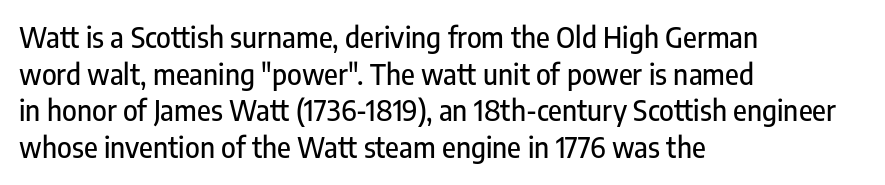
The image shows 28 px condensed sans-serif type, upright; set left-aligned, normal line spacing (1.31x), normal letter spacing, not underlined; low stroke contrast and a medium x-height.
